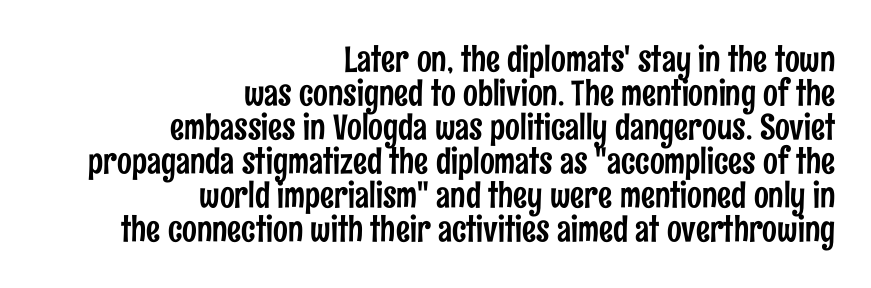
Underlining? Definitely not there. The leading is snug, giving the passage a crowded texture. Short and long lines alike share a common ending point at right. I'd call this a sans setting — the letters go barefoot.
